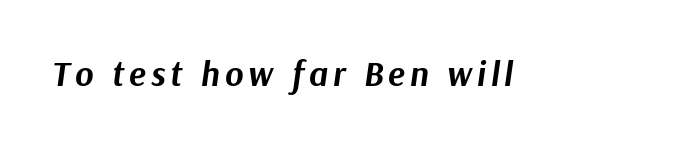
The specimen reads as italic at a glance. Plenty of ink on the page — the face is bold. The words here are not underlined. Each letter keeps its own natural width here, so spacing adapts to shape.
